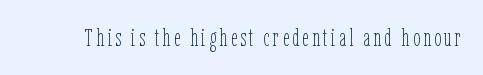
{"italic": "no", "bold": "no", "underline": "no", "glyph_px": 25}
